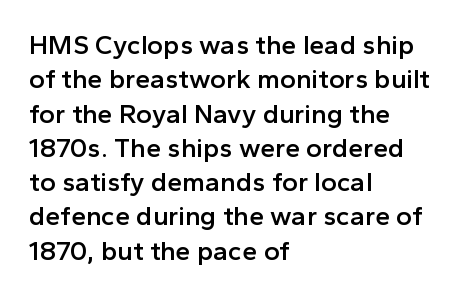
{"italic": "no", "bold": "semi", "underline": "no", "align": "left", "line_spacing": "normal", "line_spacing_ratio": 1.27, "letter_spacing": "normal", "letter_spacing_em": 0.0, "glyph_px": 27}
